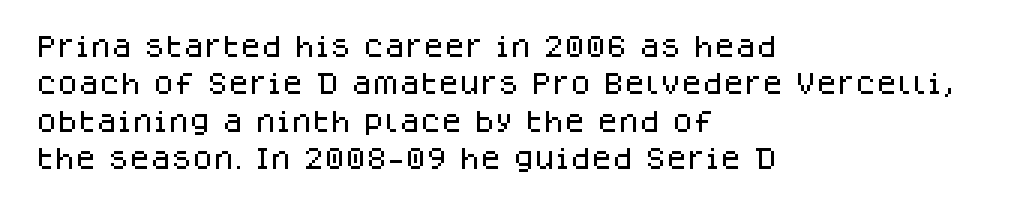
The image shows 24 px text type, upright; set left-aligned, normal line spacing (1.56x), normal letter spacing, not underlined.
